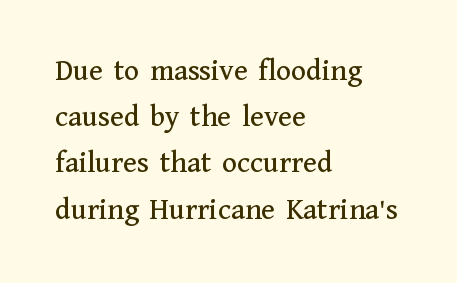
Q: Is the text italic (slanted)? A: No, it is upright.
Q: Is the typeface a serif or a sans-serif typeface? A: Serif.
Q: Is the text underlined? A: No.
Q: How is the paragraph aligned? A: Left-aligned.
Q: Is the spacing between letters normal or unusually wide? A: Normal.
Q: Is the spacing between lines tight, normal or loose? A: Normal.
Q: Width (condensed, normal, or wide)? A: Normal.
Q: Stroke contrast? A: Medium.
Q: x-height? A: Medium.
Q: Monospaced? A: No.
